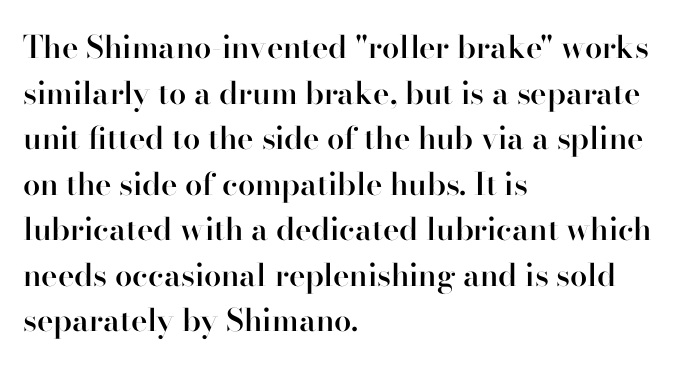
Vertical strokes here are truly vertical. Compared with typical paragraphs, the rows here are spaced about the same. Casual observation: everything's shoved over to the left. Looks like regular typesetting: each glyph gets only the width it needs.
